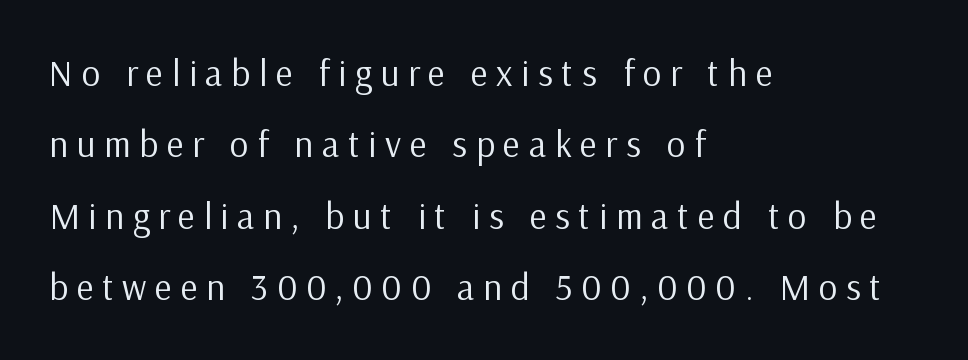
Vertical spacing — loose. The face used here is proportionally spaced, like ordinary book or web type. Regarding serifs, this sample does without them. Underlining? Definitely not there. Short note: letters widely spaced.
